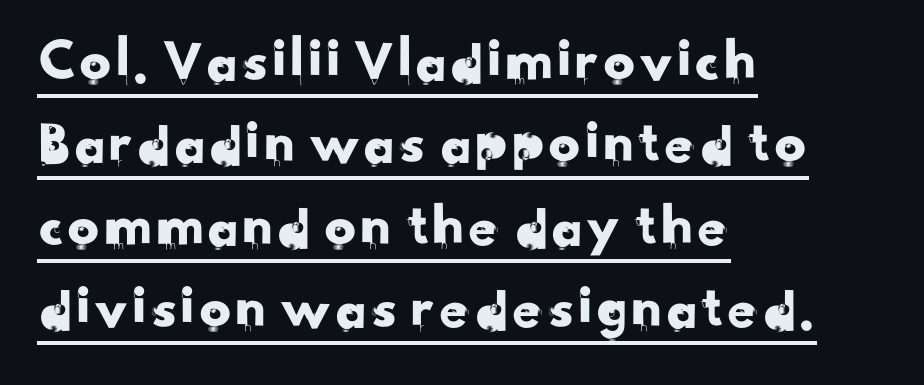
The image shows 62 px sans-serif type; set left-aligned, normal line spacing (1.33x), normal letter spacing, underlined; low stroke contrast and a small x-height.
